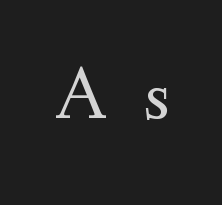
Q: Is the text bold? A: No.
Q: Is the text italic (slanted)? A: No, it is upright.
Q: Is the typeface a serif or a sans-serif typeface? A: Serif.
Q: Is the text underlined? A: No.
Q: Is the spacing between letters normal or unusually wide? A: Unusually wide.
Q: Width (condensed, normal, or wide)? A: Normal.
Q: Stroke contrast? A: Medium.
Q: x-height? A: Small.
Q: Monospaced? A: No.
